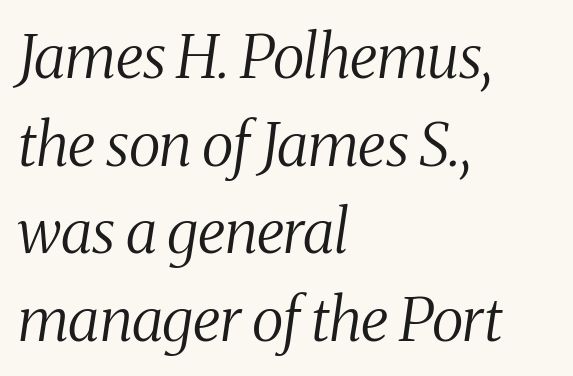
{"serif": "yes", "italic": "yes", "lean": "right", "slant_degrees": 8, "bold": "no", "weight": "regular", "width": "condensed", "stroke_contrast": "medium", "x_height": "medium", "monospaced": "no", "underline": "no", "align": "left", "line_spacing": "normal", "line_spacing_ratio": 1.46, "letter_spacing": "normal", "letter_spacing_em": 0.0, "glyph_px": 60}
